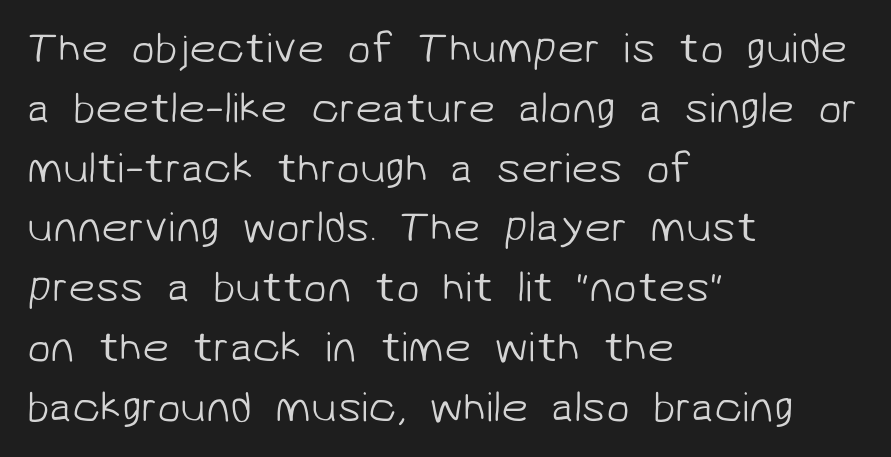
The image shows 43 px light sans-serif type; set left-aligned, normal line spacing (1.39x), normal letter spacing, not underlined; low stroke contrast and a medium x-height.
